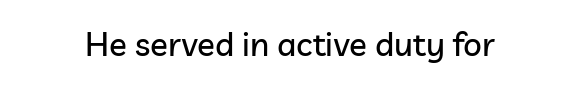
{"serif": "no", "italic": "no", "width": "normal", "stroke_contrast": "low", "x_height": "medium", "monospaced": "no", "underline": "no", "letter_spacing": "normal", "letter_spacing_em": 0.0, "glyph_px": 33}
